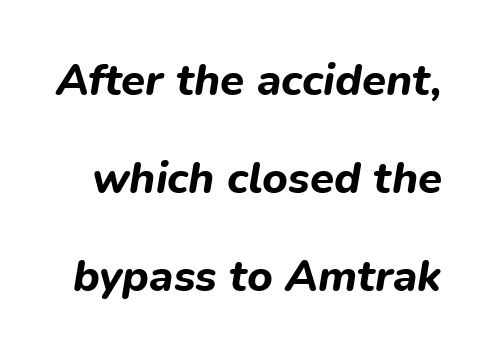
{"italic": "yes", "lean": "right", "slant_degrees": 9, "bold": "yes", "weight": "bold", "width": "normal", "stroke_contrast": "low", "x_height": "medium", "monospaced": "no", "underline": "no", "line_spacing": "loose", "line_spacing_ratio": 2.23, "letter_spacing": "normal", "letter_spacing_em": 0.0, "glyph_px": 44}
